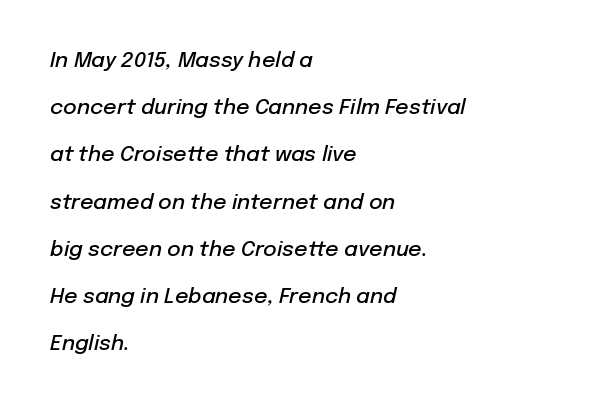
The image shows 21 px text type, italic (leaning right); set left-aligned, loose line spacing (2.25x), normal letter spacing, not underlined.
